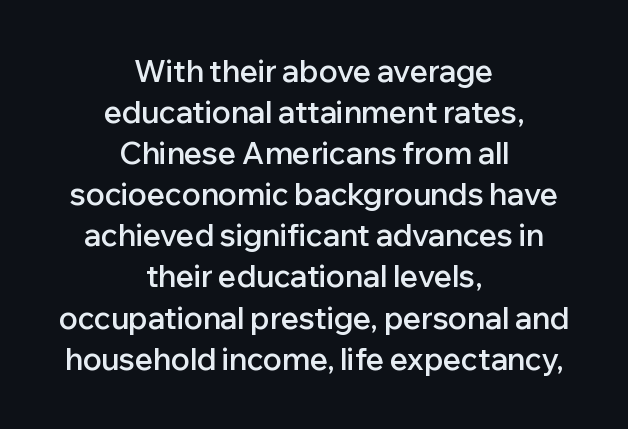
This sample has the flowing, uneven cadence of proportional lettering. This rendering employs a face without finishing strokes, i.e., a sans-serif. Rendered with straight, roman letterforms. In terms of leading, this rendering sits right in the middle.
